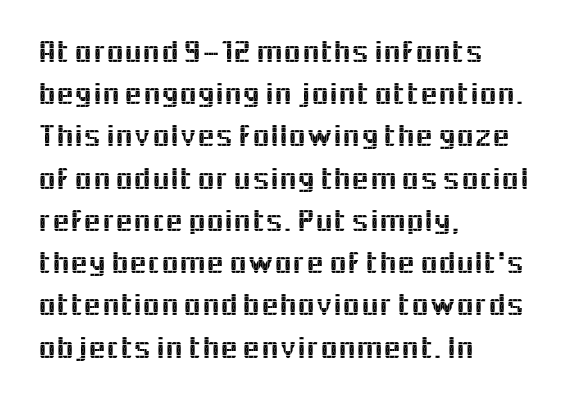
Q: Is the text italic (slanted)? A: No, it is upright.
Q: Is the typeface a serif or a sans-serif typeface? A: Sans-serif.
Q: Is the text underlined? A: No.
Q: How is the paragraph aligned? A: Left-aligned.
Q: Is the spacing between letters normal or unusually wide? A: Normal.
Q: Is the spacing between lines tight, normal or loose? A: Normal.
Q: Width (condensed, normal, or wide)? A: Normal.
Q: x-height? A: Medium.
Q: Monospaced? A: No.
